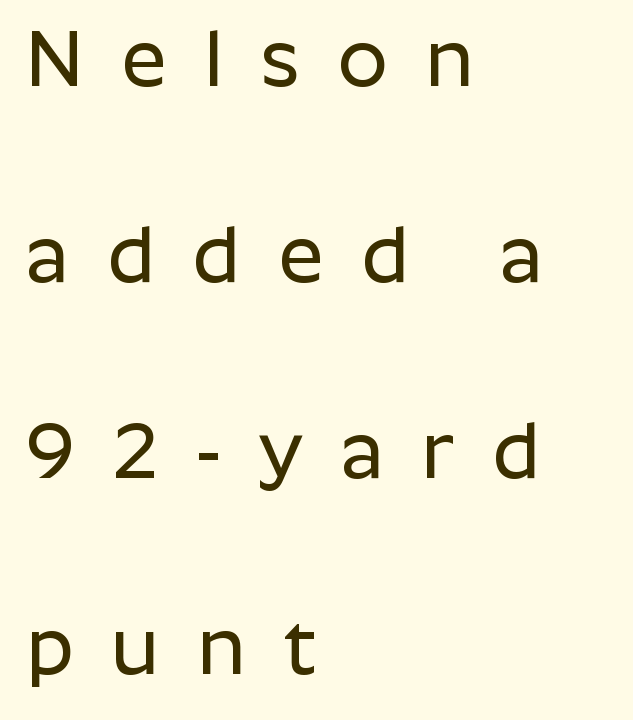
Q: Is the text italic (slanted)? A: No, it is upright.
Q: Is the typeface a serif or a sans-serif typeface? A: Sans-serif.
Q: Is the text underlined? A: No.
Q: How is the paragraph aligned? A: Left-aligned.
Q: Is the spacing between letters normal or unusually wide? A: Unusually wide.
Q: Is the spacing between lines tight, normal or loose? A: Loose.
Q: Width (condensed, normal, or wide)? A: Normal.
Q: Stroke contrast? A: Low.
Q: x-height? A: Medium.
Q: Monospaced? A: No.
